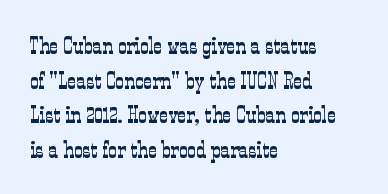
The image shows 24 px text type, upright; set left-aligned, normal line spacing (1.44x), normal letter spacing, not underlined.
